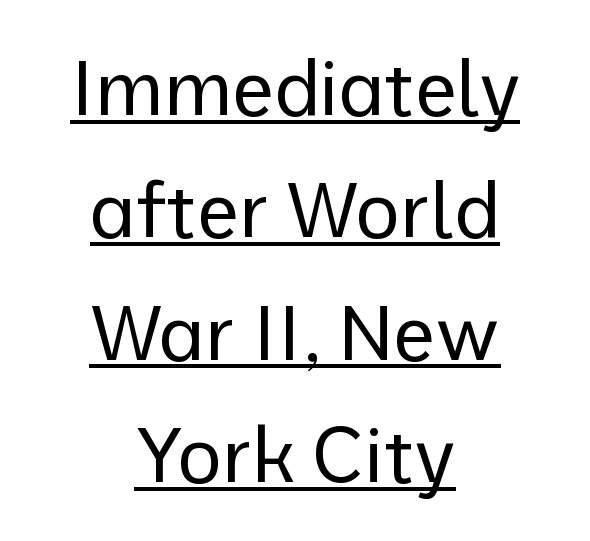
{"serif": "no", "italic": "no", "bold": "no", "weight": "regular", "width": "normal", "stroke_contrast": "low", "x_height": "medium", "monospaced": "no", "underline": "yes", "align": "center", "line_spacing": "normal", "line_spacing_ratio": 1.61, "letter_spacing": "normal", "letter_spacing_em": 0.0, "glyph_px": 76}
